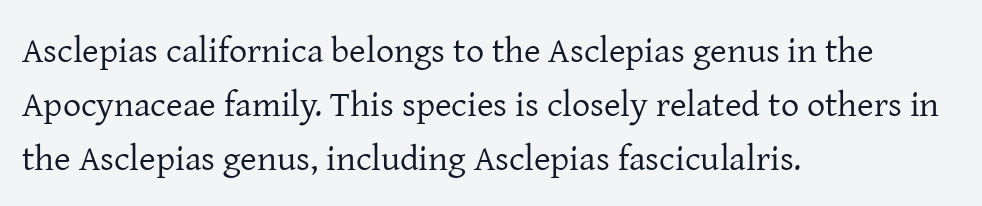
Each word holds together tightly as a unit, with standard inter-letter gaps. Letters have the restrained weight of plain body copy at most. Does the lettering tilt? It doesn't — this is upright. Is this a sans? No — the strokes have serifs. The paragraph has a hard left edge and a soft right edge. Glance below the letters and you will spot only blank space.
